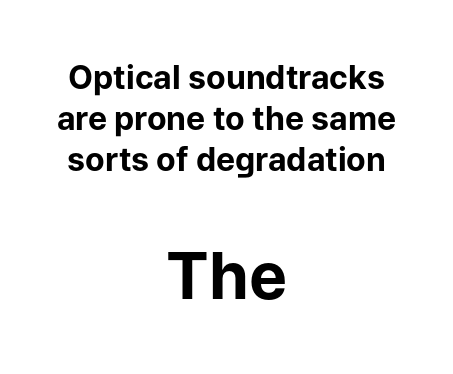
Q: Is the text bold? A: Yes.
Q: Is the text italic (slanted)? A: No, it is upright.
Q: Is the typeface a serif or a sans-serif typeface? A: Sans-serif.
Q: Is the text underlined? A: No.
Q: How is the paragraph aligned? A: Centered.
Q: Is the spacing between letters normal or unusually wide? A: Normal.
Q: Is the spacing between lines tight, normal or loose? A: Normal.
Q: Which block of text is set in a larger size, the first (top) or the second (bottom)? A: The second (bottom) one.
Q: Width (condensed, normal, or wide)? A: Normal.
Q: Stroke contrast? A: Low.
Q: x-height? A: Medium.
Q: Monospaced? A: No.
